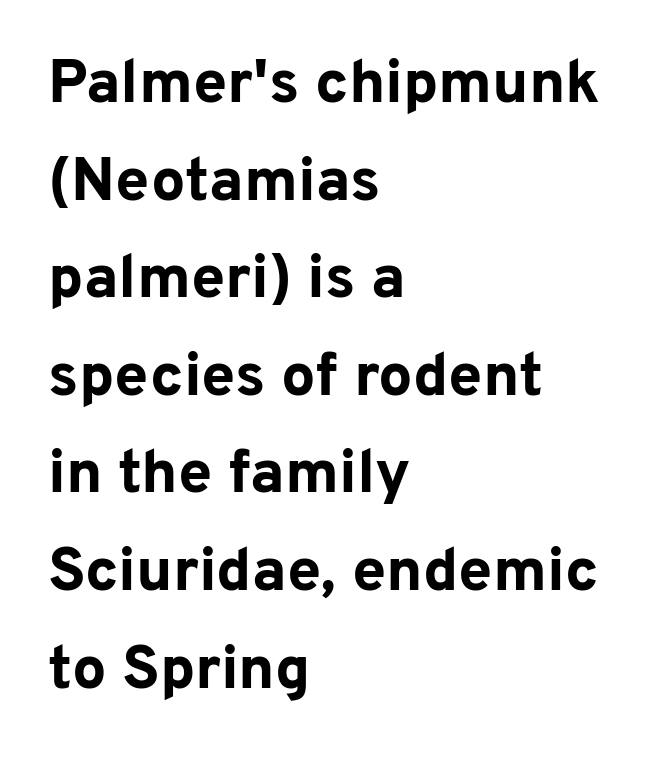
{"serif": "no", "italic": "no", "bold": "yes", "weight": "bold", "width": "normal", "stroke_contrast": "low", "x_height": "medium", "monospaced": "no", "underline": "no", "align": "left", "line_spacing": "normal", "line_spacing_ratio": 1.6, "letter_spacing": "normal", "letter_spacing_em": 0.0, "glyph_px": 61}
